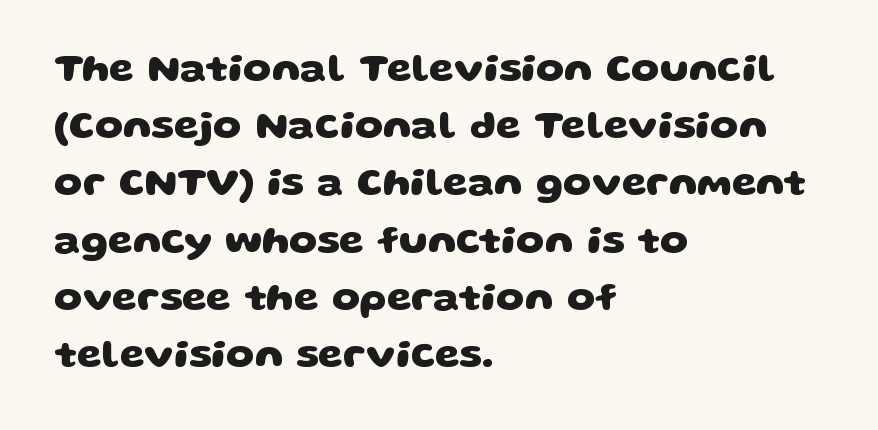
Nobody drew a line under any word here. Compared with a centered layout, this one pins lines to the left instead. In terms of weight, the rendering is a true, heavy bold. Proportional: the letters do not fall into vertical columns. No extra tracking has been applied to these lines.
